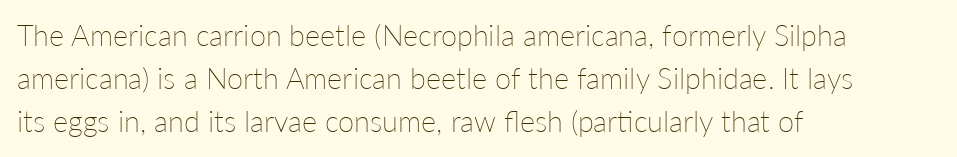
The image shows 29 px thin type, upright; set left-aligned, normal line spacing (1.49x), normal letter spacing, not underlined; low stroke contrast and a medium x-height.
